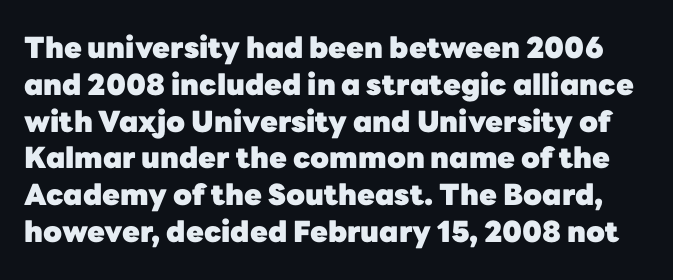
{"serif": "no", "italic": "no", "bold": "yes", "weight": "heavy", "width": "normal", "stroke_contrast": "low", "x_height": "medium", "monospaced": "no", "underline": "no", "line_spacing": "normal", "line_spacing_ratio": 1.27, "letter_spacing": "normal", "letter_spacing_em": 0.0, "glyph_px": 29}
